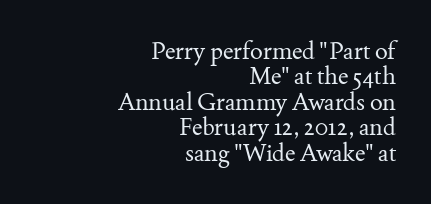
{"italic": "no", "bold": "no", "underline": "no", "align": "right", "line_spacing": "tight", "line_spacing_ratio": 1.06, "letter_spacing": "normal", "letter_spacing_em": 0.0, "glyph_px": 24}
